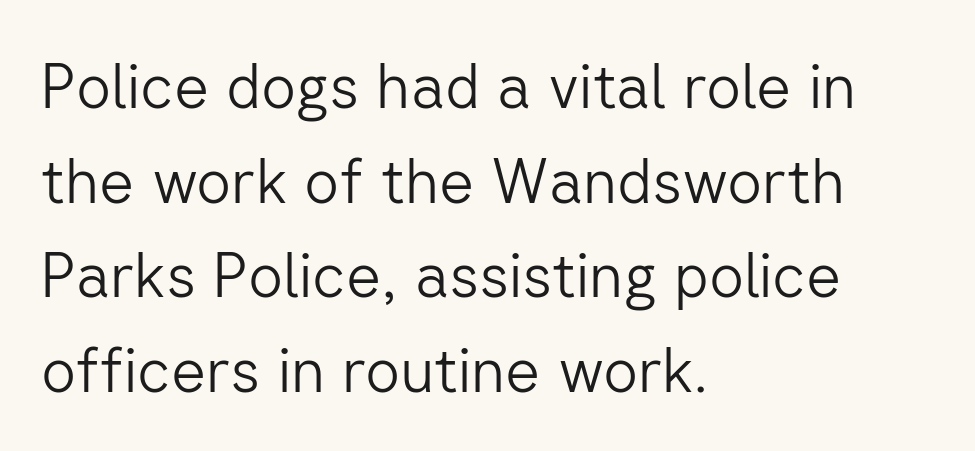
Q: Is the text bold? A: No.
Q: Is the text italic (slanted)? A: No, it is upright.
Q: Is the typeface a serif or a sans-serif typeface? A: Sans-serif.
Q: Is the text underlined? A: No.
Q: How is the paragraph aligned? A: Left-aligned.
Q: Is the spacing between letters normal or unusually wide? A: Normal.
Q: Is the spacing between lines tight, normal or loose? A: Normal.
Q: Width (condensed, normal, or wide)? A: Normal.
Q: Stroke contrast? A: Low.
Q: x-height? A: Medium.
Q: Monospaced? A: No.
